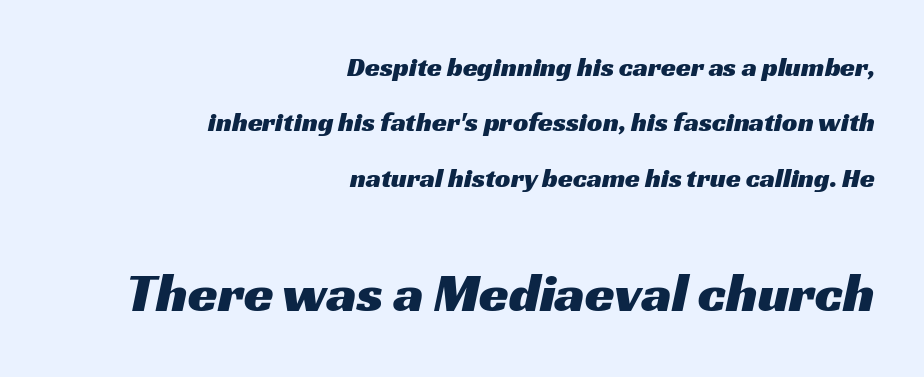
{"serif": "no", "width": "wide", "stroke_contrast": "medium", "x_height": "medium", "monospaced": "no", "underline": "no", "align": "right", "line_spacing": "loose", "line_spacing_ratio": 2.05, "letter_spacing": "normal", "letter_spacing_em": 0.0, "larger_block": "second", "size_ratio": 2.0, "glyph_px": 54}
